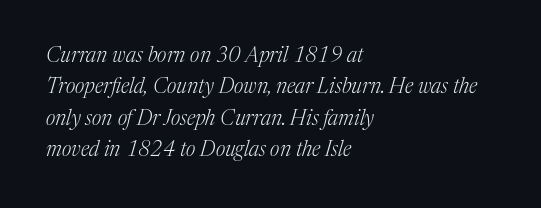
The image shows 21 px text type, italic (leaning right); set left-aligned, normal line spacing (1.49x), normal letter spacing, not underlined.
